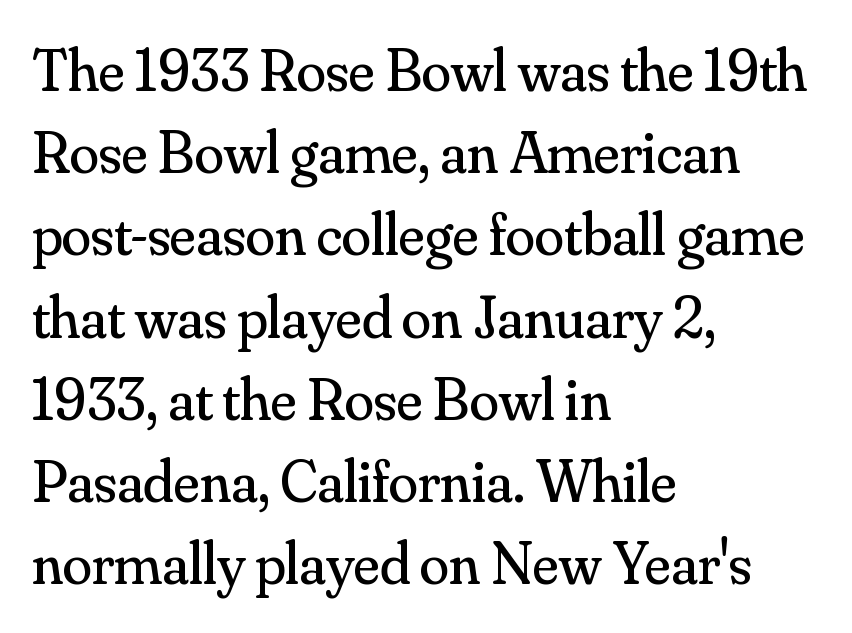
The image shows 60 px regular-weight serif type, upright; set left-aligned, normal line spacing (1.37x), normal letter spacing, not underlined; medium stroke contrast and a small x-height.
